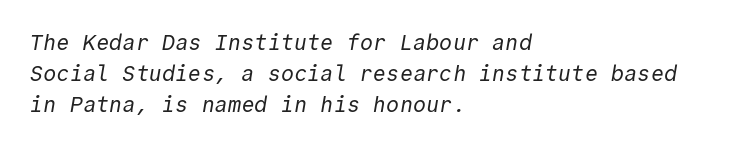
The image shows 22 px text type; set left-aligned, normal line spacing (1.42x), normal letter spacing, not underlined.
